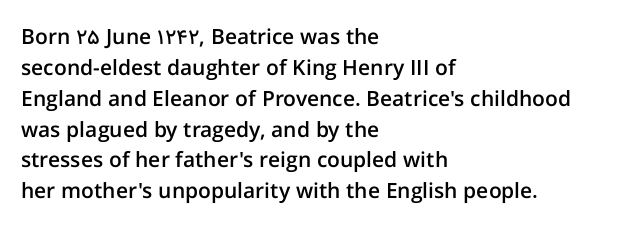
{"italic": "no", "bold": "semi", "underline": "no", "align": "left", "line_spacing": "normal", "line_spacing_ratio": 1.47, "letter_spacing": "normal", "letter_spacing_em": 0.0, "glyph_px": 21}
